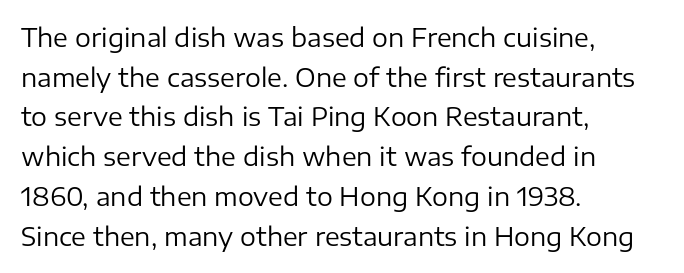
{"italic": "no", "bold": "no", "underline": "no", "align": "left", "line_spacing": "normal", "line_spacing_ratio": 1.59, "letter_spacing": "normal", "letter_spacing_em": 0.0, "glyph_px": 25}
